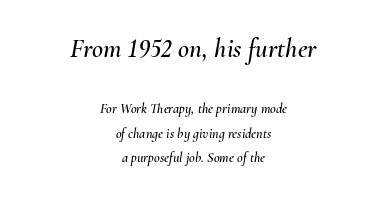
Q: Is the text italic (slanted)? A: Yes, it leans right by about 10 degrees.
Q: Is the text underlined? A: No.
Q: How is the paragraph aligned? A: Centered.
Q: Is the spacing between letters normal or unusually wide? A: Normal.
Q: Which block of text is set in a larger size, the first (top) or the second (bottom)? A: The first (top) one.
